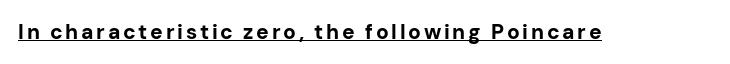
Q: Is the text bold? A: Yes.
Q: Is the text italic (slanted)? A: No, it is upright.
Q: Is the text underlined? A: Yes.
